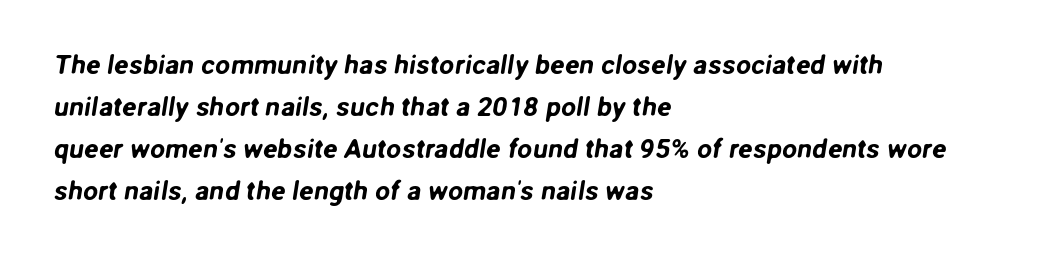
The image shows 27 px text type; set left-aligned, normal line spacing (1.56x), normal letter spacing, not underlined.
